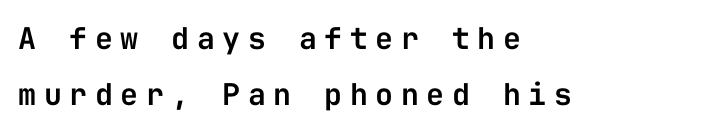
{"serif": "no", "italic": "no", "width": "normal", "stroke_contrast": "low", "x_height": "medium", "monospaced": "yes", "underline": "no", "align": "left", "line_spacing_ratio": 1.88, "letter_spacing": "wide", "letter_spacing_em": 0.25, "glyph_px": 30}
